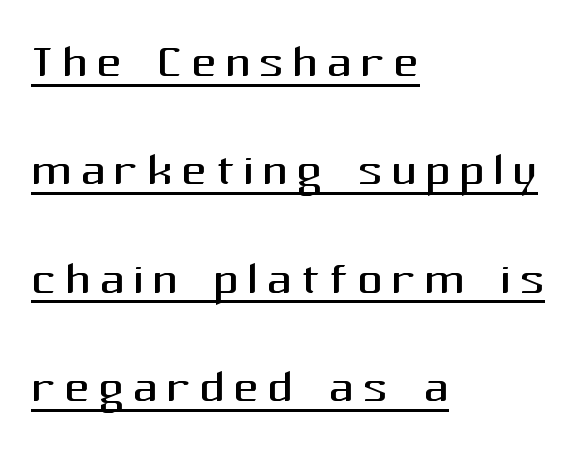
The rendering shows plain stroke endings on the letterforms — a sans-serif design. The text block is weighted toward the left margin, trailing off unevenly rightward. Posture: upright roman. The sample's only ornament is a line tracing under the words. The rendering uses natural spacing where letterforms have individual widths. Weight: in the light-to-regular range.
